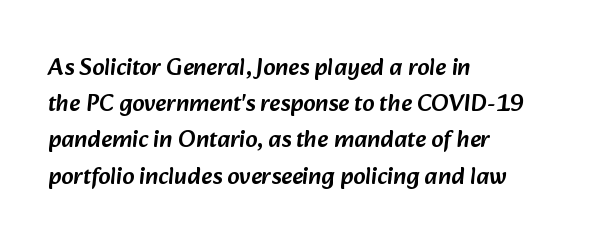
Each line starts at the same left margin while the right side varies. Leading matches the norm, producing a regular column. Words appear dense and cohesive because spacing is normal. The gap between lines stays unmarked.
